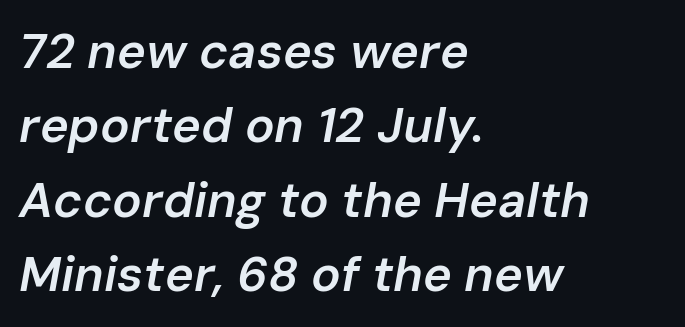
Spacing verdict: proportional, widths tailored to each character. The typography opts for an oblique posture over an upright one. Is the type bold? Partly — it's a semibold, heavier than regular but not fully bold. Letters rest on an invisible, unmarked baseline. Vertical spacing — default.
